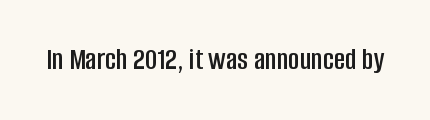
The image shows 31 px condensed sans-serif type, upright; set normal letter spacing, not underlined; low stroke contrast and a large x-height.
